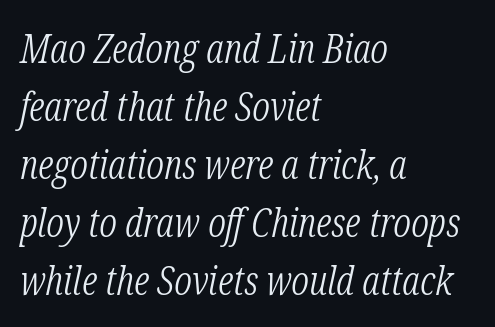
The image shows 40 px light, condensed serif type, italic (leaning right); set left-aligned, normal line spacing (1.45x), normal letter spacing, not underlined; low stroke contrast and a medium x-height.
